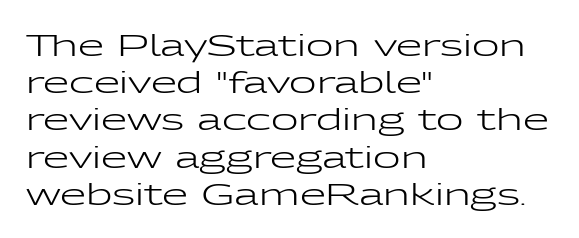
Q: Is the text bold? A: No.
Q: Is the text italic (slanted)? A: No, it is upright.
Q: Is the typeface a serif or a sans-serif typeface? A: Sans-serif.
Q: Is the text underlined? A: No.
Q: How is the paragraph aligned? A: Left-aligned.
Q: Is the spacing between letters normal or unusually wide? A: Normal.
Q: Width (condensed, normal, or wide)? A: Wide.
Q: Stroke contrast? A: Low.
Q: x-height? A: Medium.
Q: Monospaced? A: No.
